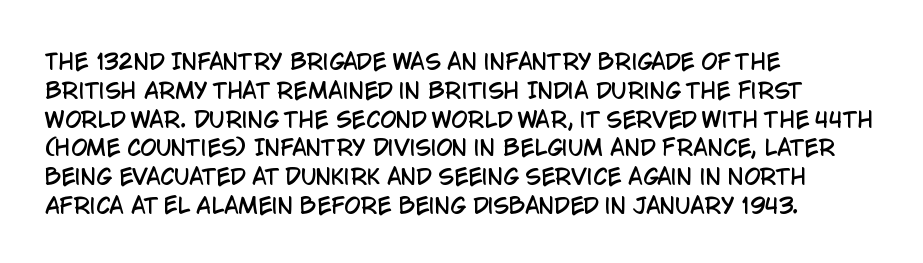
Q: Is the text italic (slanted)? A: No, it is upright.
Q: Is the text underlined? A: No.
Q: How is the paragraph aligned? A: Left-aligned.
Q: Is the spacing between letters normal or unusually wide? A: Normal.
Q: Is the spacing between lines tight, normal or loose? A: Normal.
